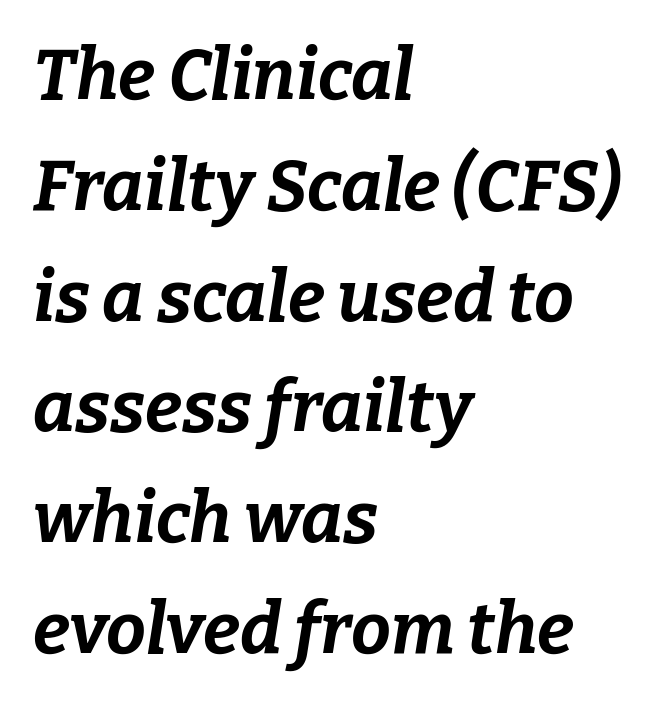
{"italic": "yes", "lean": "right", "slant_degrees": 9, "bold": "yes", "weight": "bold", "width": "normal", "stroke_contrast": "low", "x_height": "medium", "monospaced": "no", "underline": "no", "align": "left", "line_spacing": "normal", "line_spacing_ratio": 1.56, "letter_spacing": "normal", "letter_spacing_em": 0.0, "glyph_px": 71}
